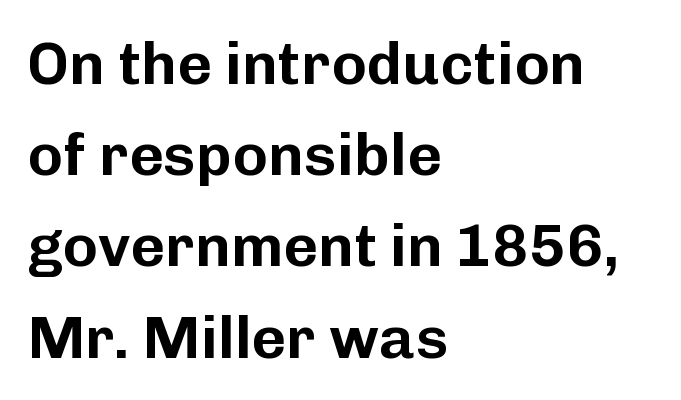
The image shows 60 px sans-serif type, upright; set left-aligned, normal line spacing (1.52x), normal letter spacing, not underlined; low stroke contrast and a medium x-height.
